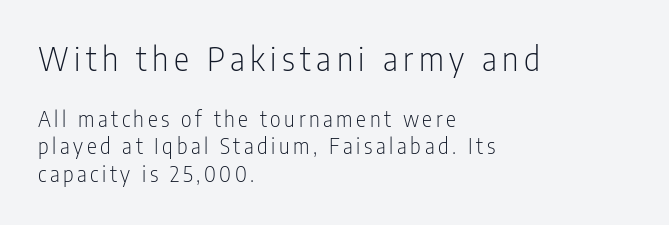
Q: Is the text bold? A: No.
Q: Is the text italic (slanted)? A: No, it is upright.
Q: Is the typeface a serif or a sans-serif typeface? A: Sans-serif.
Q: Is the text underlined? A: No.
Q: How is the paragraph aligned? A: Left-aligned.
Q: Is the spacing between lines tight, normal or loose? A: Normal.
Q: Which block of text is set in a larger size, the first (top) or the second (bottom)? A: The first (top) one.
Q: Width (condensed, normal, or wide)? A: Condensed.
Q: Stroke contrast? A: Low.
Q: x-height? A: Medium.
Q: Monospaced? A: No.
